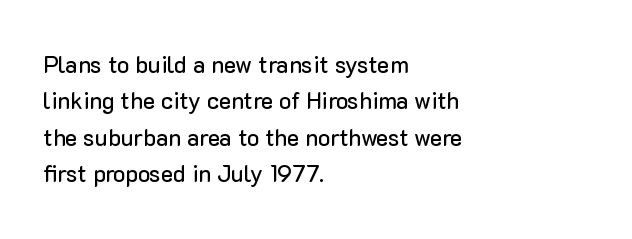
Q: Is the text italic (slanted)? A: No, it is upright.
Q: Is the text underlined? A: No.
Q: How is the paragraph aligned? A: Left-aligned.
Q: Is the spacing between letters normal or unusually wide? A: Normal.
Q: Is the spacing between lines tight, normal or loose? A: Normal.
